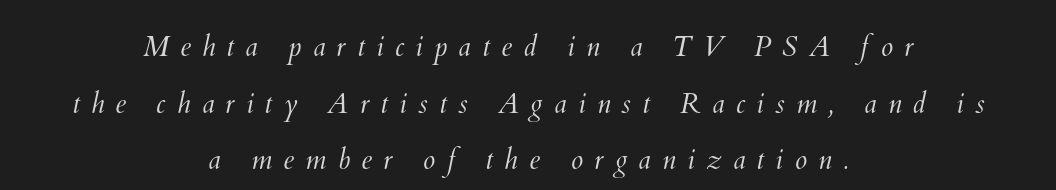
Think of a printed novel: that variable character pitch is what you see here. A typesetter would call this heavily tracked-out type. Lines of text with bare space underneath. The typeface has the unassuming heft of standard copy or less. The whitespace from short lines is split evenly between both sides. Reading down the column, the eye jumps a long way to each next line.
